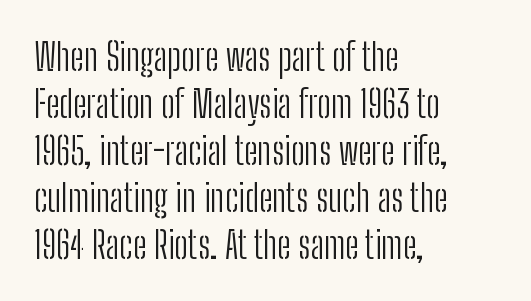
Q: Is the text bold? A: No.
Q: Is the text italic (slanted)? A: No, it is upright.
Q: Is the typeface a serif or a sans-serif typeface? A: Sans-serif.
Q: Is the text underlined? A: No.
Q: How is the paragraph aligned? A: Left-aligned.
Q: Is the spacing between letters normal or unusually wide? A: Normal.
Q: Is the spacing between lines tight, normal or loose? A: Normal.
Q: Width (condensed, normal, or wide)? A: Condensed.
Q: Stroke contrast? A: Low.
Q: x-height? A: Medium.
Q: Monospaced? A: No.
